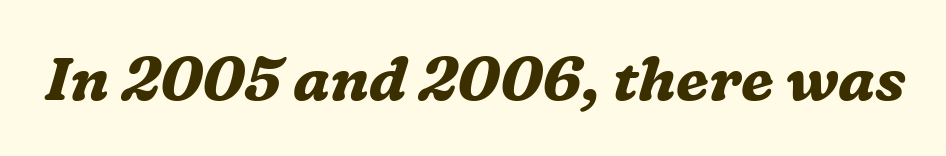
The image shows 61 px bold serif type, italic (leaning right); set normal letter spacing, not underlined; medium stroke contrast and a medium x-height.
